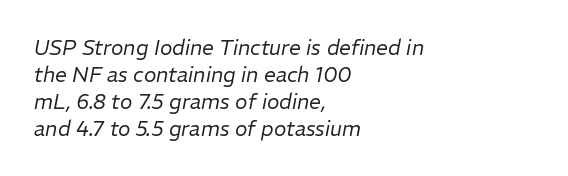
The image shows 21 px text type, italic (leaning right); set left-aligned, normal line spacing (1.28x), normal letter spacing, not underlined.
